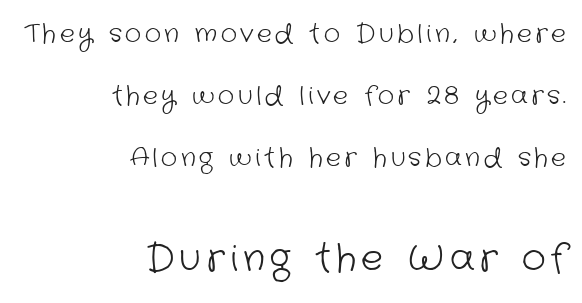
Q: Is the text bold? A: No.
Q: Is the typeface a serif or a sans-serif typeface? A: Sans-serif.
Q: Is the text underlined? A: No.
Q: How is the paragraph aligned? A: Right-aligned.
Q: Is the spacing between lines tight, normal or loose? A: Loose.
Q: Which block of text is set in a larger size, the first (top) or the second (bottom)? A: The second (bottom) one.
Q: Width (condensed, normal, or wide)? A: Normal.
Q: Stroke contrast? A: Low.
Q: x-height? A: Medium.
Q: Monospaced? A: No.
